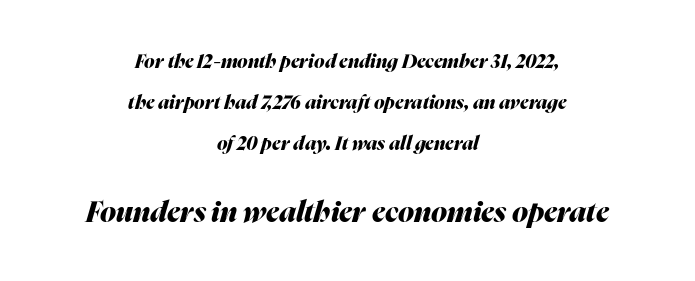
{"italic": "yes", "lean": "right", "slant_degrees": 16, "bold": "yes", "weight": "heavy", "width": "normal", "stroke_contrast": "medium", "x_height": "medium", "monospaced": "no", "underline": "no", "align": "center", "line_spacing": "loose", "line_spacing_ratio": 2.16, "letter_spacing": "normal", "letter_spacing_em": 0.0, "larger_block": "second", "size_ratio": 1.53, "glyph_px": 29}
